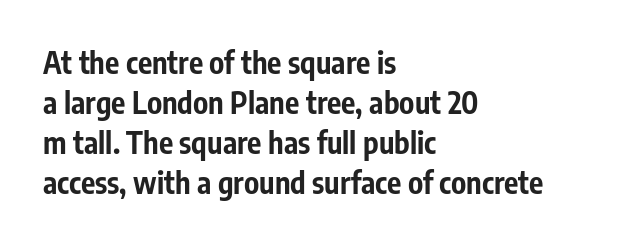
Q: Is the text bold? A: Yes.
Q: Is the text italic (slanted)? A: No, it is upright.
Q: Is the typeface a serif or a sans-serif typeface? A: Sans-serif.
Q: Is the text underlined? A: No.
Q: How is the paragraph aligned? A: Left-aligned.
Q: Is the spacing between letters normal or unusually wide? A: Normal.
Q: Is the spacing between lines tight, normal or loose? A: Normal.
Q: Width (condensed, normal, or wide)? A: Condensed.
Q: Stroke contrast? A: Low.
Q: x-height? A: Medium.
Q: Monospaced? A: No.
